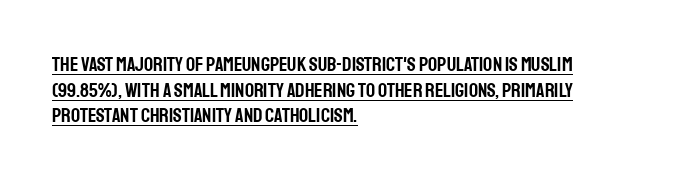
The image shows 20 px text type, upright; set left-aligned, normal line spacing (1.28x), normal letter spacing, underlined.
